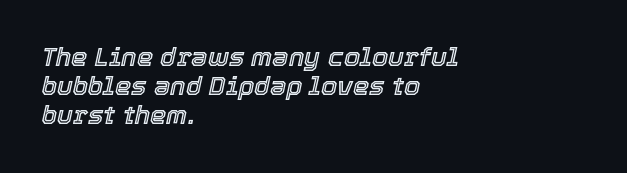
The image shows 26 px text type, italic (leaning right); set left-aligned, tight line spacing (1.12x), normal letter spacing, not underlined.
